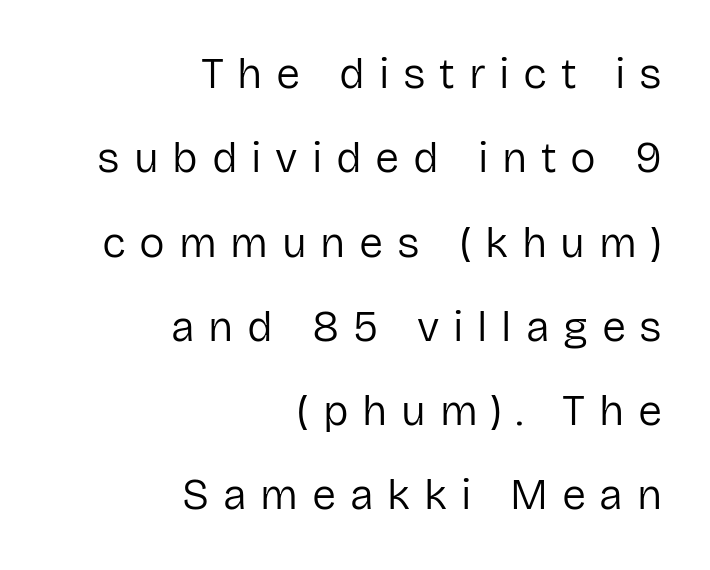
The image shows 43 px regular-weight sans-serif type, upright; set right-aligned, loose line spacing (1.96x), unusually wide letter spacing (+0.32 em), not underlined; low stroke contrast and a medium x-height.
